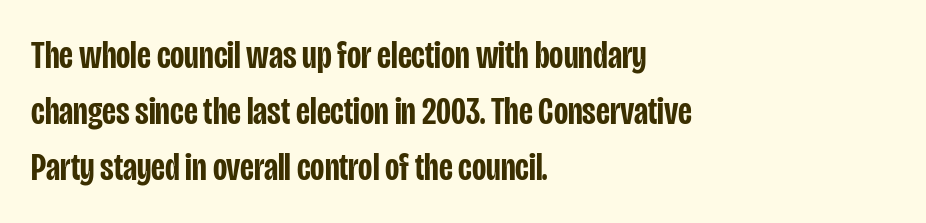
{"serif": "no", "italic": "no", "bold": "semi", "weight": "semibold", "width": "condensed", "stroke_contrast": "low", "x_height": "large", "monospaced": "no", "underline": "no", "align": "left", "line_spacing": "normal", "line_spacing_ratio": 1.44, "letter_spacing": "normal", "letter_spacing_em": 0.0, "glyph_px": 39}
